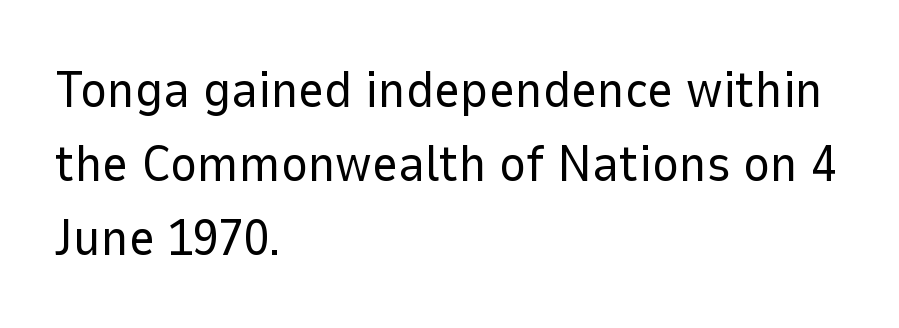
The image shows 51 px regular-weight sans-serif type, upright; set left-aligned, normal line spacing (1.45x), normal letter spacing, not underlined; low stroke contrast and a medium x-height.
